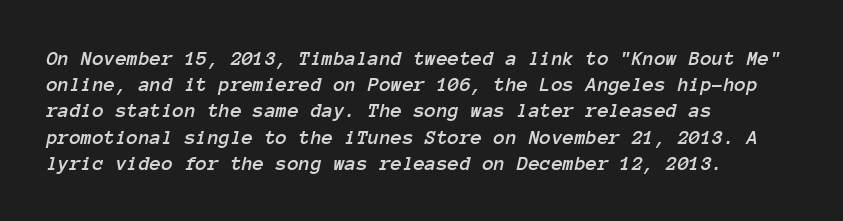
The image shows 21 px text type, italic (leaning right); set left-aligned, normal line spacing (1.25x), normal letter spacing, not underlined.
